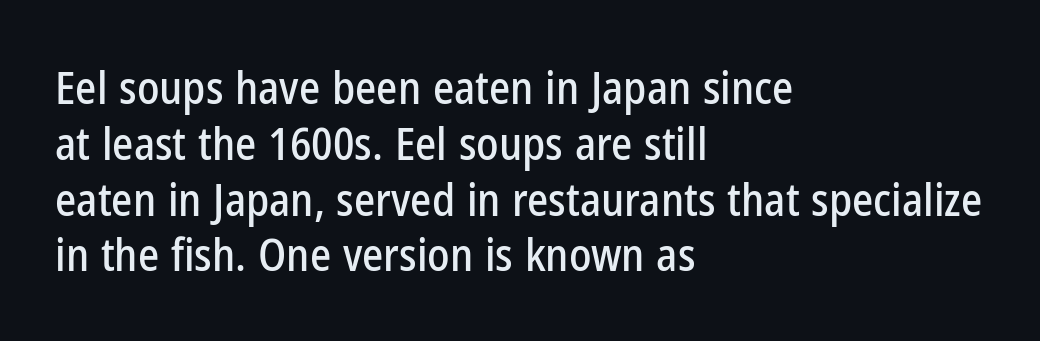
{"serif": "no", "italic": "no", "width": "condensed", "stroke_contrast": "low", "x_height": "medium", "monospaced": "no", "underline": "no", "align": "left", "line_spacing_ratio": 1.24, "letter_spacing": "normal", "letter_spacing_em": 0.0, "glyph_px": 45}
